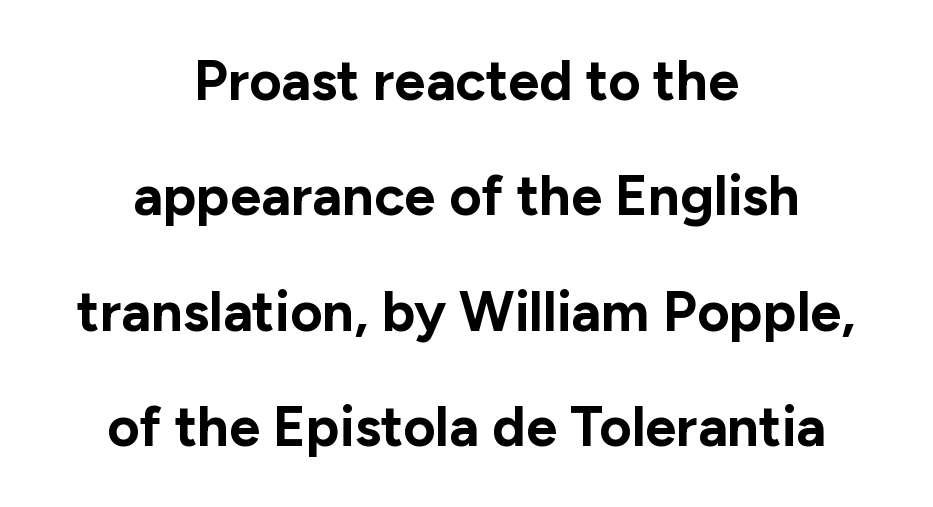
Q: Is the text bold? A: Yes.
Q: Is the text italic (slanted)? A: No, it is upright.
Q: Is the typeface a serif or a sans-serif typeface? A: Sans-serif.
Q: Is the text underlined? A: No.
Q: How is the paragraph aligned? A: Centered.
Q: Is the spacing between letters normal or unusually wide? A: Normal.
Q: Is the spacing between lines tight, normal or loose? A: Loose.
Q: Width (condensed, normal, or wide)? A: Normal.
Q: Stroke contrast? A: Low.
Q: x-height? A: Medium.
Q: Monospaced? A: No.
